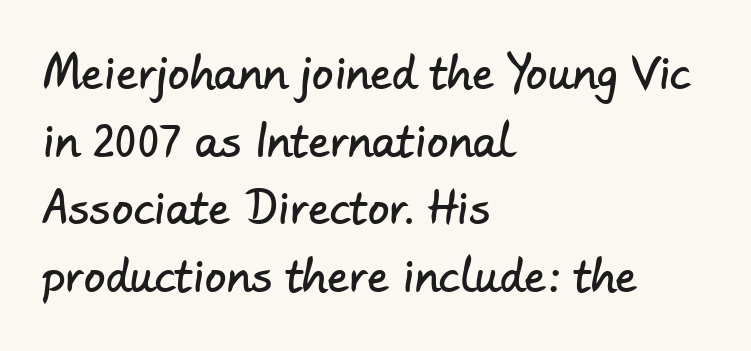
Decoration check: the copy has no underline. The typeface chosen for these lines omits serifs. Here the designer chose a conventional face with non-uniform glyph widths. A student would call this left alignment; a typographer would say flush left, rag right. Between one letter and the next there's only the usual sliver of space.
